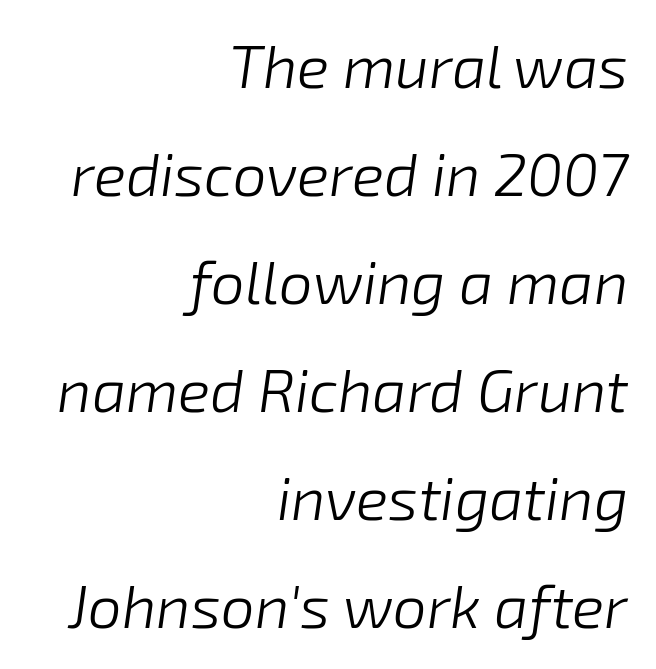
Q: Is the text bold? A: No.
Q: Is the text italic (slanted)? A: Yes, it leans right by about 8 degrees.
Q: Is the text underlined? A: No.
Q: How is the paragraph aligned? A: Right-aligned.
Q: Is the spacing between letters normal or unusually wide? A: Normal.
Q: Width (condensed, normal, or wide)? A: Normal.
Q: Stroke contrast? A: Low.
Q: x-height? A: Medium.
Q: Monospaced? A: No.
